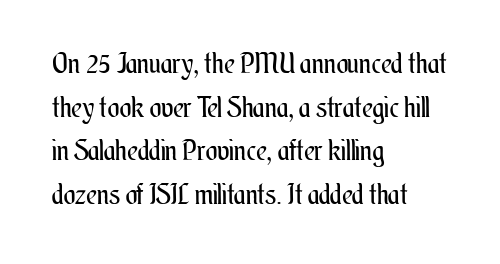
Each row of text sits above clean, open space. Every character sits straight up, as roman type does. Do the characters align in a grid? No, the font is proportional. This rendering uses left alignment, leaving the right contour irregular. The horizontal fit of the characters is conventional and even. A typesetter would call this leading conventional body-copy spacing.
